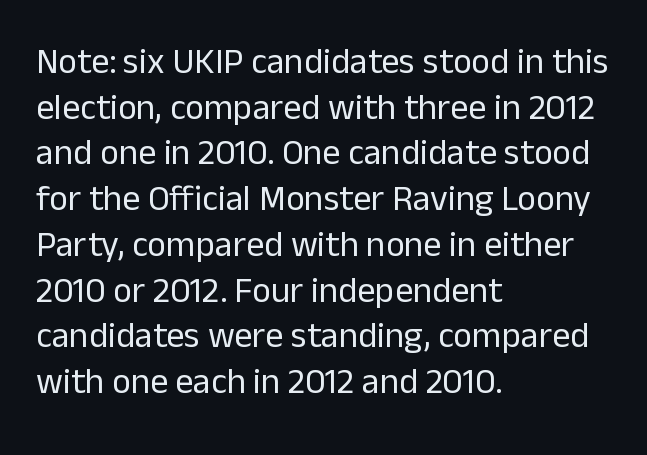
This is roman type, the default non-slanted kind. The tracking reads as untouched default to a designer's eye. Varying glyph widths throughout — classic text-font behaviour. Type without underlining. The lines in this sample share a left origin and differ only in where they stop.
